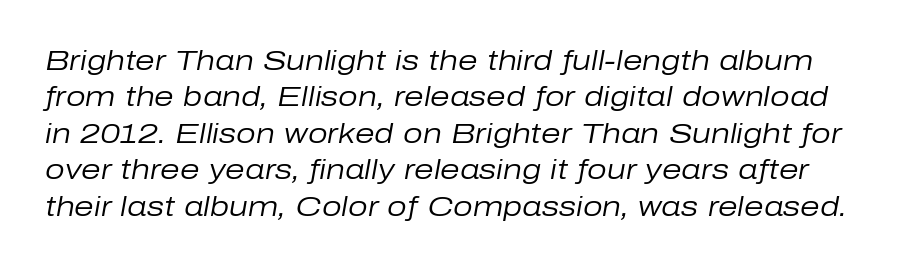
Q: Is the text bold? A: No.
Q: Is the text italic (slanted)? A: Yes, it leans right by about 10 degrees.
Q: Is the text underlined? A: No.
Q: Is the spacing between letters normal or unusually wide? A: Normal.
Q: Is the spacing between lines tight, normal or loose? A: Normal.
Q: Width (condensed, normal, or wide)? A: Normal.
Q: Stroke contrast? A: Low.
Q: x-height? A: Medium.
Q: Monospaced? A: No.
